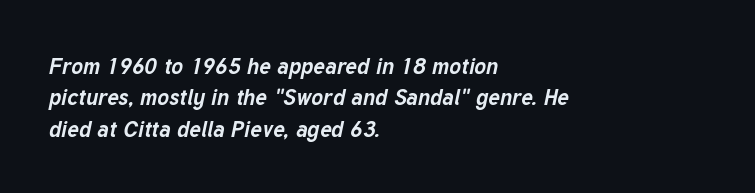
Q: Is the text bold? A: Yes.
Q: Is the text italic (slanted)? A: Yes, it leans right by about 12 degrees.
Q: Is the text underlined? A: No.
Q: How is the paragraph aligned? A: Left-aligned.
Q: Is the spacing between letters normal or unusually wide? A: Normal.
Q: Is the spacing between lines tight, normal or loose? A: Normal.
